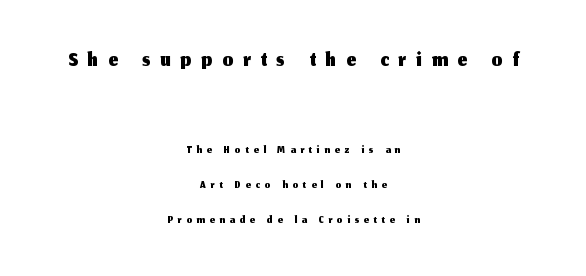
{"serif": "no", "italic": "no", "width": "normal", "stroke_contrast": "medium", "x_height": "medium", "monospaced": "no", "underline": "no", "align": "center", "line_spacing": "loose", "line_spacing_ratio": 2.06, "letter_spacing": "wide", "letter_spacing_em": 0.29, "larger_block": "first", "size_ratio": 2.0, "glyph_px": 34}
